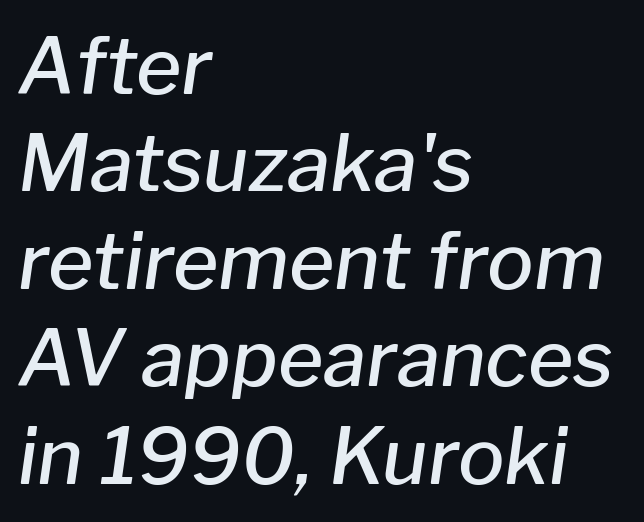
{"italic": "yes", "lean": "right", "slant_degrees": 8, "bold": "semi", "weight": "semibold", "width": "normal", "stroke_contrast": "low", "x_height": "medium", "monospaced": "no", "underline": "no", "align": "left", "line_spacing": "normal", "line_spacing_ratio": 1.25, "letter_spacing": "normal", "letter_spacing_em": 0.0, "glyph_px": 78}
